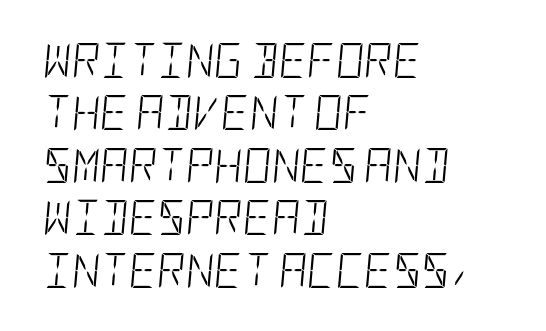
{"italic": "yes", "lean": "right", "slant_degrees": 5, "bold": "no", "weight": "light", "width": "condensed", "stroke_contrast": "low", "x_height": "large", "underline": "no", "align": "left", "line_spacing": "normal", "line_spacing_ratio": 1.5, "letter_spacing": "normal", "letter_spacing_em": 0.0, "glyph_px": 35}
